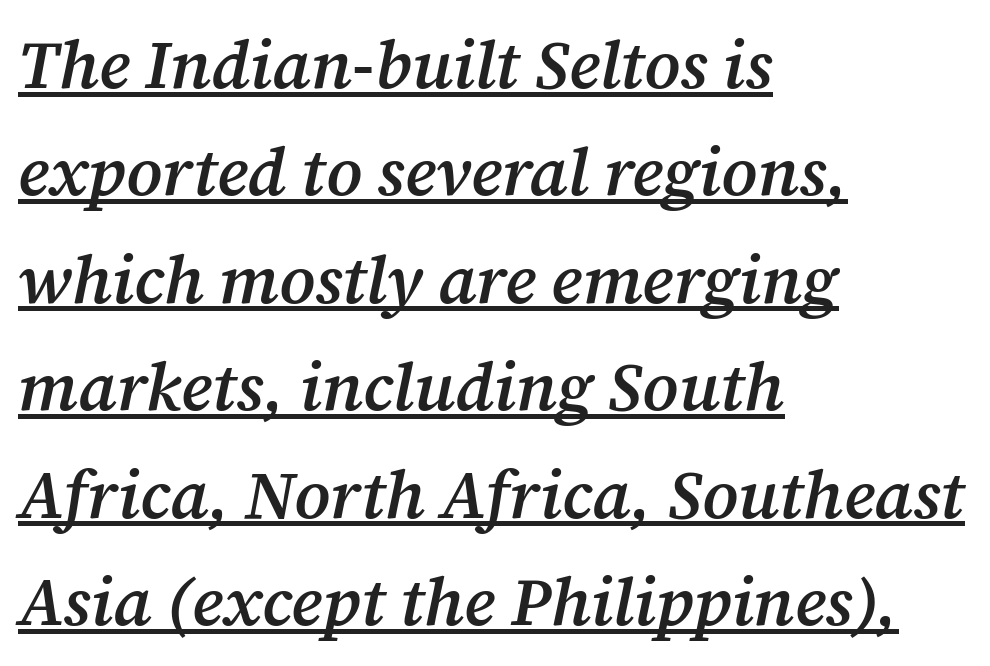
{"serif": "yes", "italic": "yes", "lean": "right", "slant_degrees": 12, "bold": "semi", "weight": "semibold", "width": "normal", "stroke_contrast": "medium", "x_height": "medium", "monospaced": "no", "underline": "yes", "align": "left", "line_spacing": "normal", "line_spacing_ratio": 1.58, "letter_spacing": "normal", "letter_spacing_em": 0.0, "glyph_px": 68}
